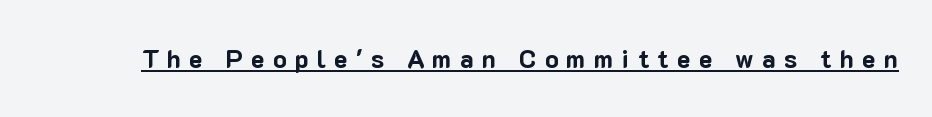
Q: Is the text bold? A: Yes.
Q: Is the text italic (slanted)? A: No, it is upright.
Q: Is the text underlined? A: Yes.
Q: Is the spacing between letters normal or unusually wide? A: Unusually wide.
